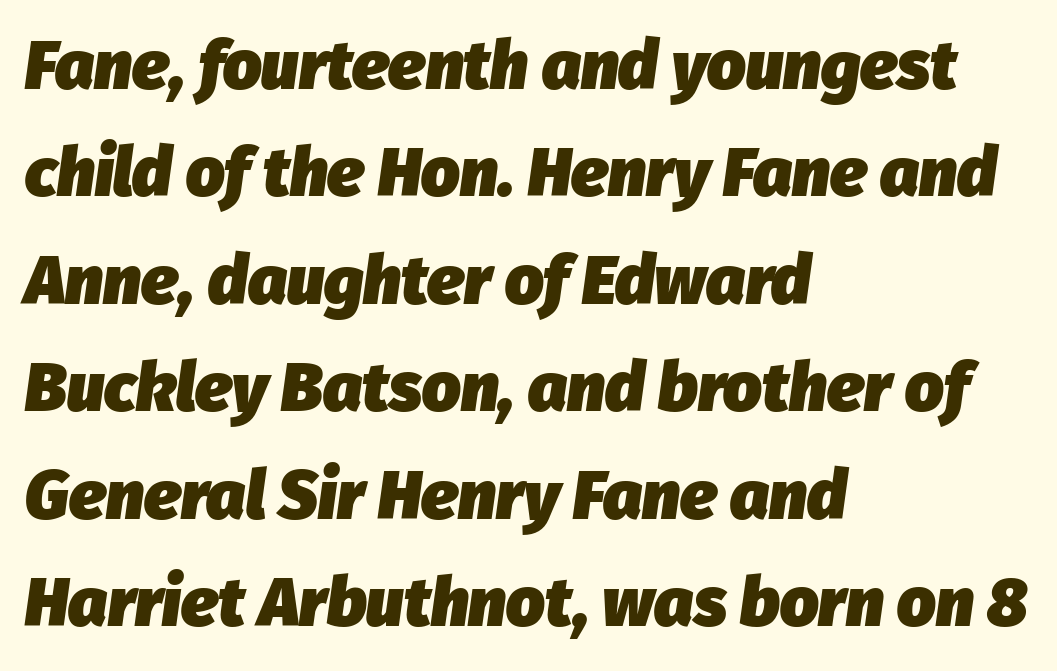
{"italic": "yes", "lean": "right", "slant_degrees": 8, "bold": "yes", "weight": "heavy", "width": "normal", "stroke_contrast": "low", "x_height": "medium", "monospaced": "no", "underline": "no", "align": "left", "line_spacing": "normal", "line_spacing_ratio": 1.58, "letter_spacing": "normal", "letter_spacing_em": 0.0, "glyph_px": 68}
